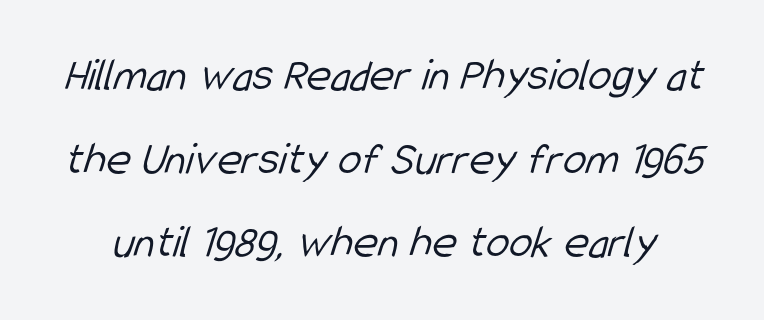
The image shows 47 px light, condensed sans-serif type; set line spacing 1.78x, normal letter spacing, not underlined; low stroke contrast and a medium x-height.
